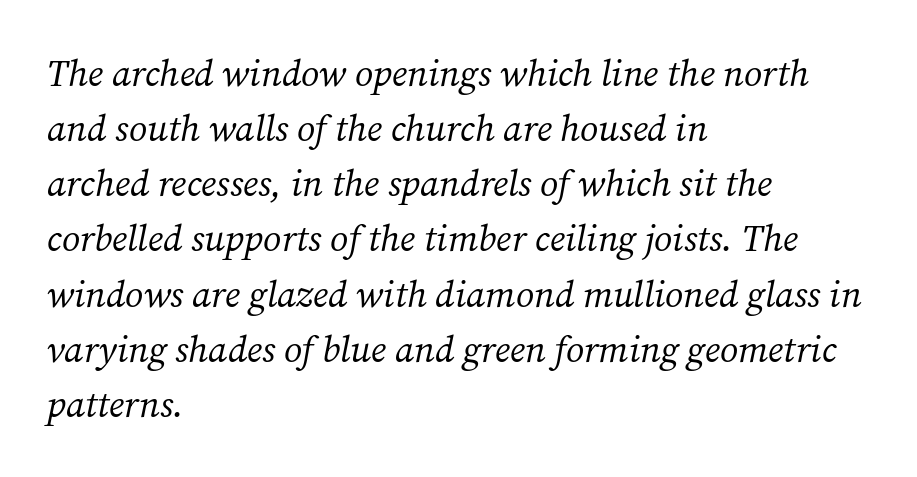
The image shows 37 px regular-weight serif type, italic (leaning right); set left-aligned, normal line spacing (1.49x), normal letter spacing, not underlined; medium stroke contrast and a medium x-height.
